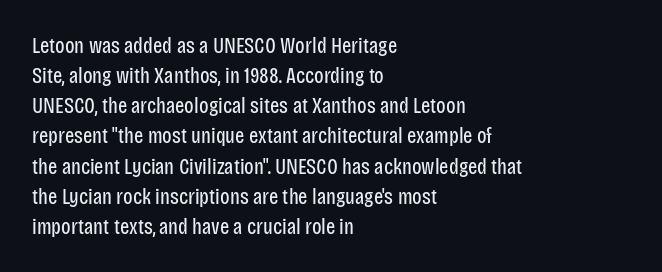
The letterforms sit shoulder to shoulder at normal distance. The space directly below the letters is spotless. Counters stay open thanks to moderate or lighter strokes. The vertical gap from one line to the next is medium. Ascenders rise straight up at ninety degrees. The ragged edge is on the right, which tells us the setting is flush left.
